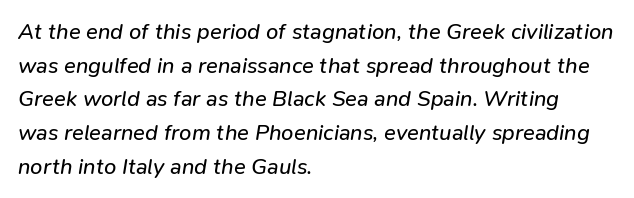
The image shows 22 px text type, italic (leaning right); set left-aligned, normal line spacing (1.53x), normal letter spacing, not underlined.
